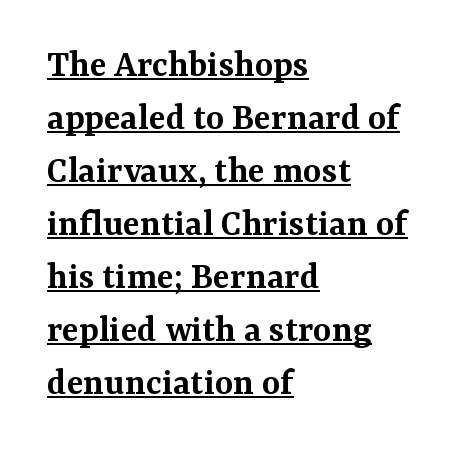
Q: Is the text bold? A: Semi-bold.
Q: Is the text italic (slanted)? A: No, it is upright.
Q: Is the typeface a serif or a sans-serif typeface? A: Serif.
Q: Is the text underlined? A: Yes.
Q: How is the paragraph aligned? A: Left-aligned.
Q: Is the spacing between letters normal or unusually wide? A: Normal.
Q: Is the spacing between lines tight, normal or loose? A: Normal.
Q: Width (condensed, normal, or wide)? A: Normal.
Q: Stroke contrast? A: Medium.
Q: x-height? A: Medium.
Q: Monospaced? A: No.
